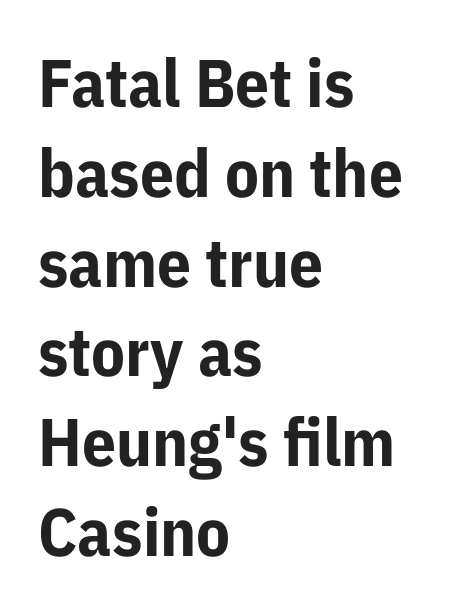
Grotesque or geometric, the face here clearly has no serifs. Nothing unusual about the tracking: characters are spaced as the font intends. A bare baseline throughout the passage. If you drew a ruler down the left edge, every line would touch it. When letters stand straight like this, we call the style roman or upright.
